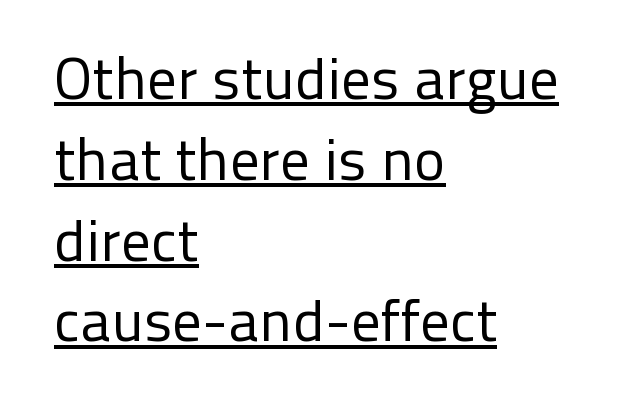
{"serif": "no", "italic": "no", "bold": "no", "weight": "regular", "width": "normal", "stroke_contrast": "low", "x_height": "medium", "monospaced": "no", "underline": "yes", "align": "left", "line_spacing": "normal", "line_spacing_ratio": 1.37, "letter_spacing": "normal", "letter_spacing_em": 0.0, "glyph_px": 59}
